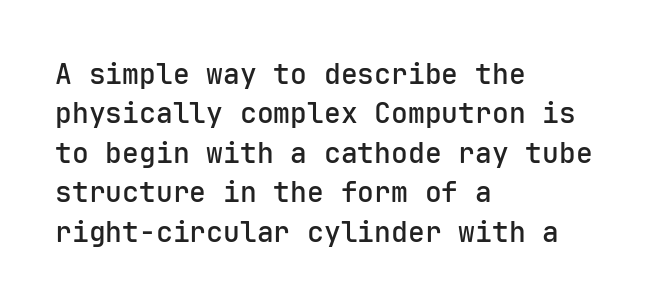
{"serif": "no", "italic": "no", "bold": "semi", "weight": "semibold", "width": "normal", "stroke_contrast": "low", "x_height": "medium", "monospaced": "yes", "underline": "no", "align": "left", "line_spacing": "normal", "line_spacing_ratio": 1.41, "letter_spacing": "normal", "letter_spacing_em": 0.0, "glyph_px": 28}
